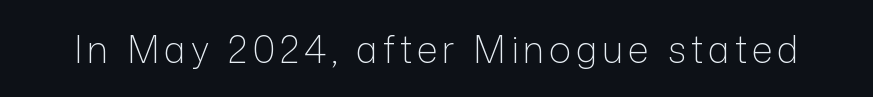
Q: Is the text bold? A: No.
Q: Is the text italic (slanted)? A: No, it is upright.
Q: Is the typeface a serif or a sans-serif typeface? A: Sans-serif.
Q: Is the text underlined? A: No.
Q: Width (condensed, normal, or wide)? A: Normal.
Q: Stroke contrast? A: Low.
Q: x-height? A: Medium.
Q: Monospaced? A: No.
